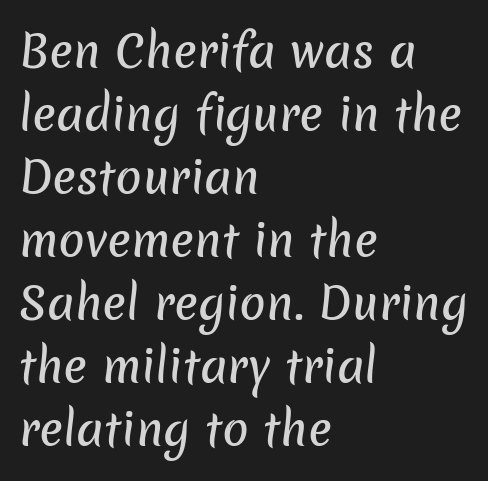
The image shows 44 px sans-serif type; set left-aligned, normal line spacing (1.43x), normal letter spacing, not underlined; low stroke contrast and a medium x-height.
